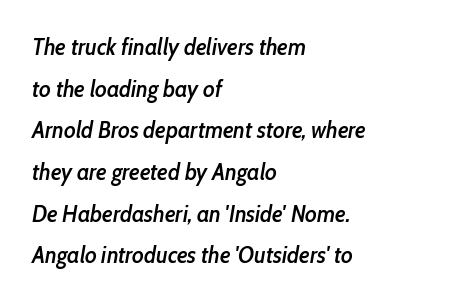
Q: Is the text bold? A: Semi-bold.
Q: Is the text italic (slanted)? A: Yes, it leans right by about 10 degrees.
Q: Is the text underlined? A: No.
Q: How is the paragraph aligned? A: Left-aligned.
Q: Is the spacing between letters normal or unusually wide? A: Normal.
